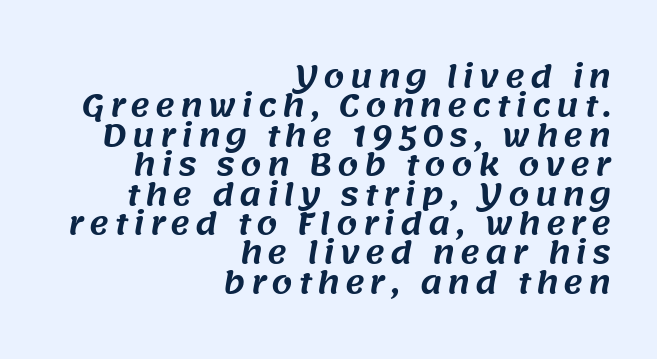
This rendering features lettering with no underline. The vertical gap from one line to the next is small. The setting favours the right margin, as signatures and pull-quotes sometimes do. This is sans-serif lettering, the kind often seen on screens and signage. Looks like regular typesetting: each glyph gets only the width it needs.
